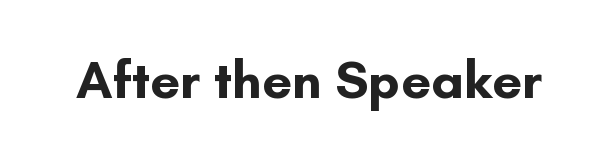
Q: Is the text bold? A: Yes.
Q: Is the text italic (slanted)? A: No, it is upright.
Q: Is the typeface a serif or a sans-serif typeface? A: Sans-serif.
Q: Is the text underlined? A: No.
Q: Is the spacing between letters normal or unusually wide? A: Normal.
Q: Width (condensed, normal, or wide)? A: Normal.
Q: Stroke contrast? A: Low.
Q: x-height? A: Small.
Q: Monospaced? A: No.
